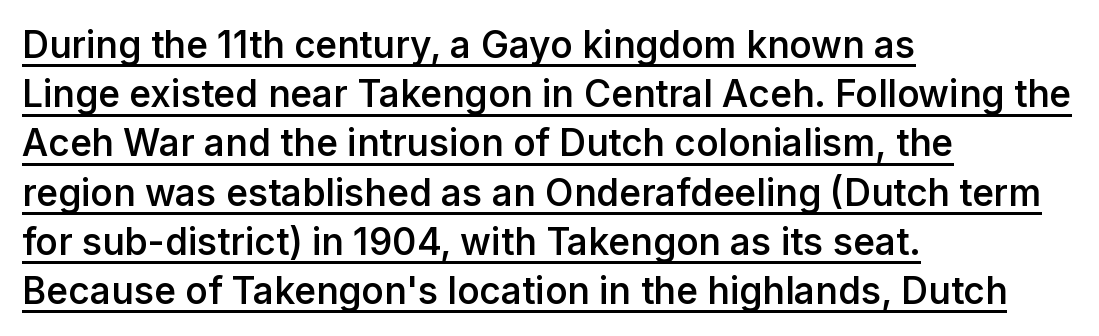
Q: Is the text bold? A: Semi-bold.
Q: Is the text italic (slanted)? A: No, it is upright.
Q: Is the typeface a serif or a sans-serif typeface? A: Sans-serif.
Q: Is the text underlined? A: Yes.
Q: How is the paragraph aligned? A: Left-aligned.
Q: Is the spacing between letters normal or unusually wide? A: Normal.
Q: Is the spacing between lines tight, normal or loose? A: Normal.
Q: Width (condensed, normal, or wide)? A: Normal.
Q: Stroke contrast? A: Low.
Q: x-height? A: Medium.
Q: Monospaced? A: No.
